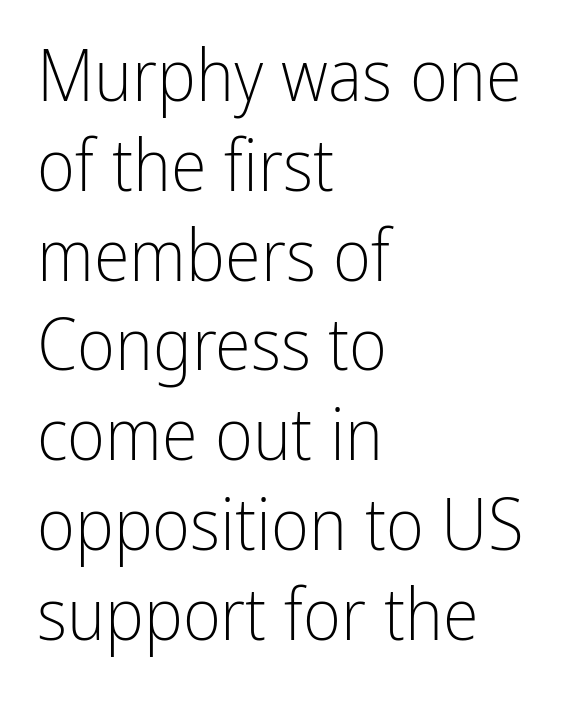
The image shows 73 px light, condensed sans-serif type, upright; set left-aligned, line spacing 1.23x, normal letter spacing, not underlined; low stroke contrast and a medium x-height.
